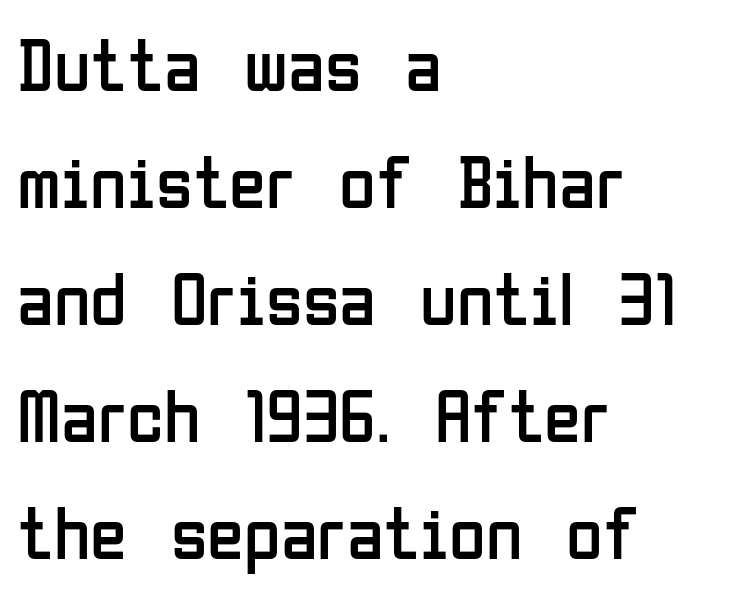
Q: Is the text bold? A: No.
Q: Is the text italic (slanted)? A: No, it is upright.
Q: Is the typeface a serif or a sans-serif typeface? A: Sans-serif.
Q: Is the text underlined? A: No.
Q: How is the paragraph aligned? A: Left-aligned.
Q: Is the spacing between letters normal or unusually wide? A: Normal.
Q: Is the spacing between lines tight, normal or loose? A: Normal.
Q: Width (condensed, normal, or wide)? A: Condensed.
Q: Stroke contrast? A: Low.
Q: x-height? A: Medium.
Q: Monospaced? A: No.
